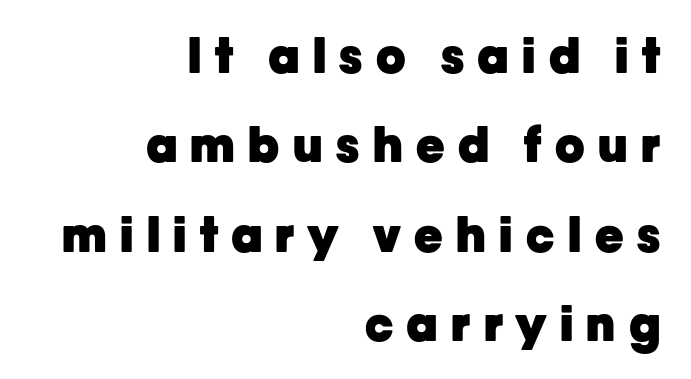
Q: Is the text bold? A: Yes.
Q: Is the text italic (slanted)? A: No, it is upright.
Q: Is the typeface a serif or a sans-serif typeface? A: Sans-serif.
Q: Is the text underlined? A: No.
Q: How is the paragraph aligned? A: Right-aligned.
Q: Is the spacing between letters normal or unusually wide? A: Unusually wide.
Q: Width (condensed, normal, or wide)? A: Normal.
Q: Stroke contrast? A: Low.
Q: x-height? A: Medium.
Q: Monospaced? A: No.
